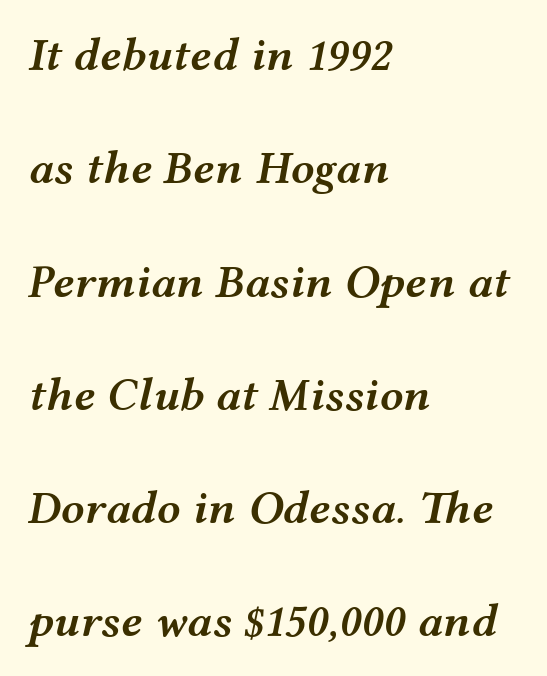
You could fit nearly another row in the gap between these rows. Underlining? Definitely not there. The specimen reads as italic at a glance. How are the letters spaced? Ordinarily, with no added tracking.
